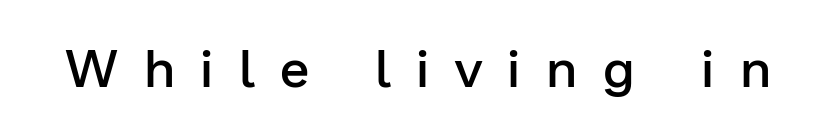
The image shows 53 px semibold sans-serif type, upright; set unusually wide letter spacing (+0.48 em), not underlined; low stroke contrast and a medium x-height.
